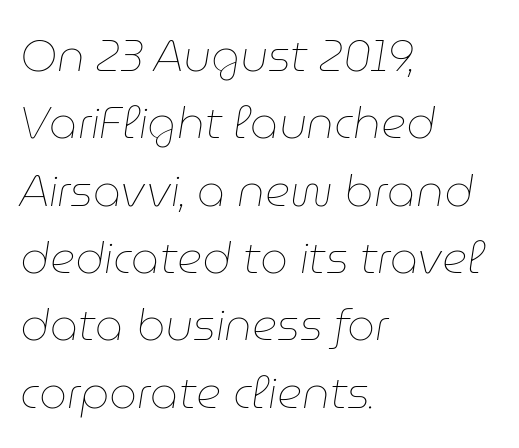
Leftover space on each line is placed entirely after the last word. In terms of posture, this sample is oblique. The tracking reads as untouched default to a designer's eye. This sample keeps an unexceptional amount of space between lines.
